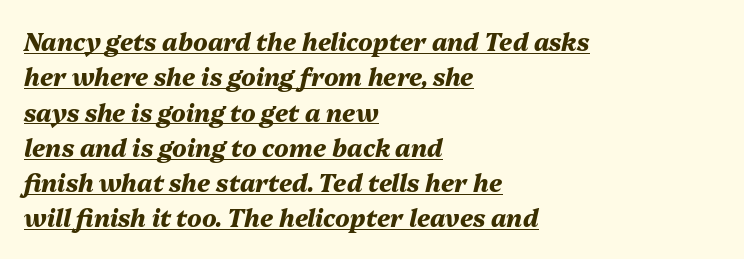
{"italic": "yes", "lean": "right", "slant_degrees": 13, "bold": "yes", "underline": "yes", "align": "left", "line_spacing": "normal", "line_spacing_ratio": 1.47, "letter_spacing": "normal", "letter_spacing_em": 0.0, "glyph_px": 24}
